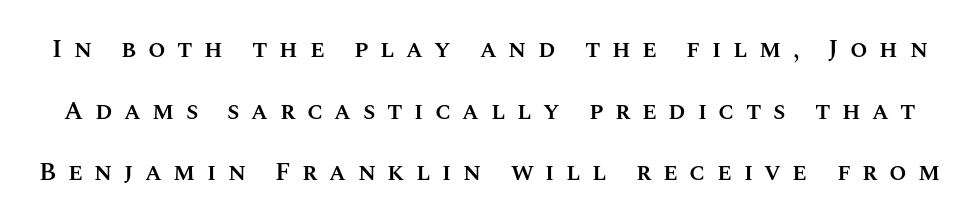
{"italic": "no", "bold": "semi", "underline": "no", "line_spacing": "loose", "line_spacing_ratio": 2.47, "letter_spacing": "wide", "letter_spacing_em": 0.46, "glyph_px": 25}
